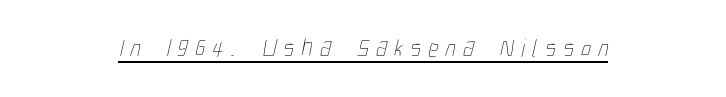
Q: Is the text bold? A: No.
Q: Is the text underlined? A: Yes.
Q: How is the paragraph aligned? A: Centered.
Q: Is the spacing between letters normal or unusually wide? A: Unusually wide.
